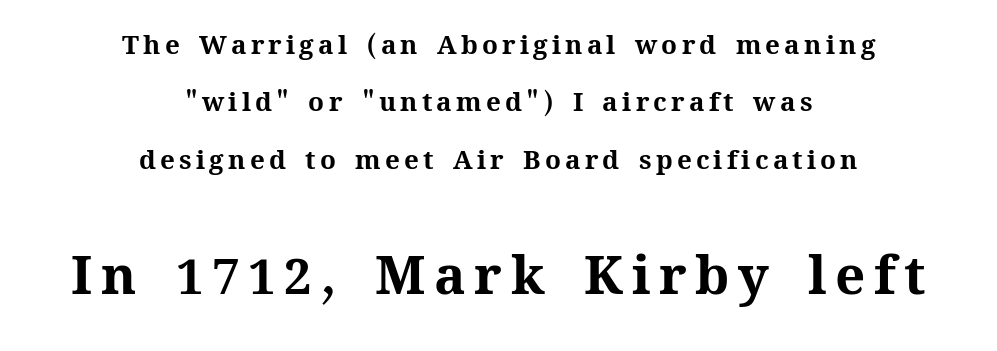
Size hierarchy here favors the trailing block over the leading one. Think of a printed novel: that variable character pitch is what you see here. It's the straight-up-and-down kind of type. Casual observation: everything's sitting right in the middle. Any mark beneath the type? The region is blank.
